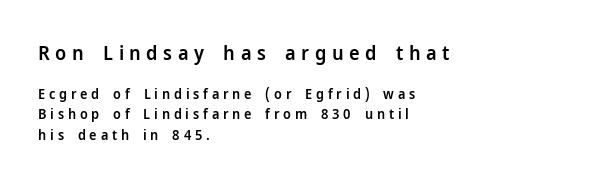
Q: Is the text bold? A: Semi-bold.
Q: Is the text italic (slanted)? A: No, it is upright.
Q: Is the text underlined? A: No.
Q: How is the paragraph aligned? A: Left-aligned.
Q: Is the spacing between letters normal or unusually wide? A: Unusually wide.
Q: Is the spacing between lines tight, normal or loose? A: Normal.
Q: Which block of text is set in a larger size, the first (top) or the second (bottom)? A: The first (top) one.
